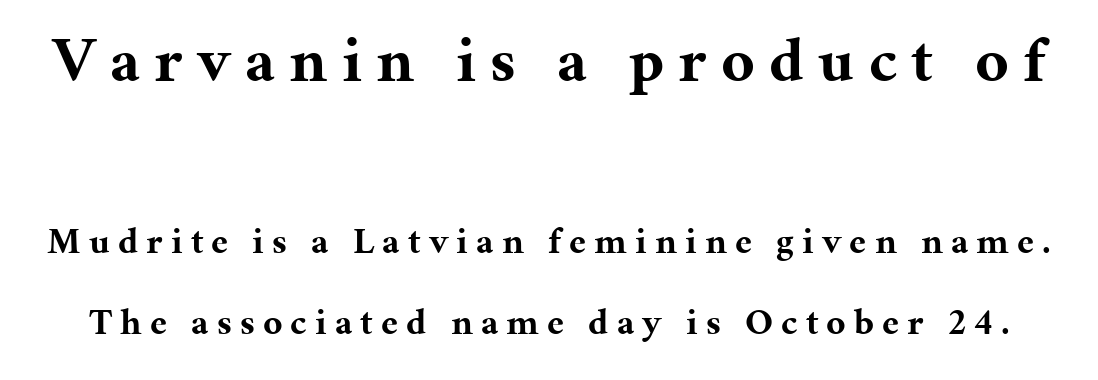
The image shows 64 px bold serif type, upright; set loose line spacing (2.2x), unusually wide letter spacing (+0.22 em), not underlined; the first (top) block is 1.73x larger; medium stroke contrast and a medium x-height.
